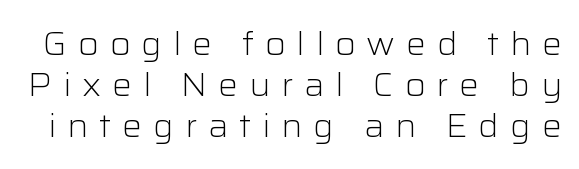
Q: Is the text bold? A: No.
Q: Is the text italic (slanted)? A: No, it is upright.
Q: Is the typeface a serif or a sans-serif typeface? A: Sans-serif.
Q: Is the text underlined? A: No.
Q: Is the spacing between letters normal or unusually wide? A: Unusually wide.
Q: Width (condensed, normal, or wide)? A: Normal.
Q: Stroke contrast? A: Low.
Q: x-height? A: Medium.
Q: Monospaced? A: No.
